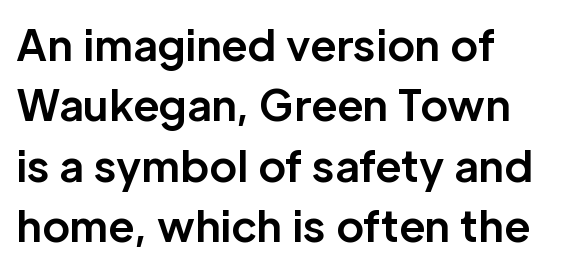
Q: Is the text bold? A: Yes.
Q: Is the text italic (slanted)? A: No, it is upright.
Q: Is the typeface a serif or a sans-serif typeface? A: Sans-serif.
Q: Is the text underlined? A: No.
Q: How is the paragraph aligned? A: Left-aligned.
Q: Is the spacing between letters normal or unusually wide? A: Normal.
Q: Is the spacing between lines tight, normal or loose? A: Normal.
Q: Width (condensed, normal, or wide)? A: Normal.
Q: Stroke contrast? A: Low.
Q: x-height? A: Medium.
Q: Monospaced? A: No.
